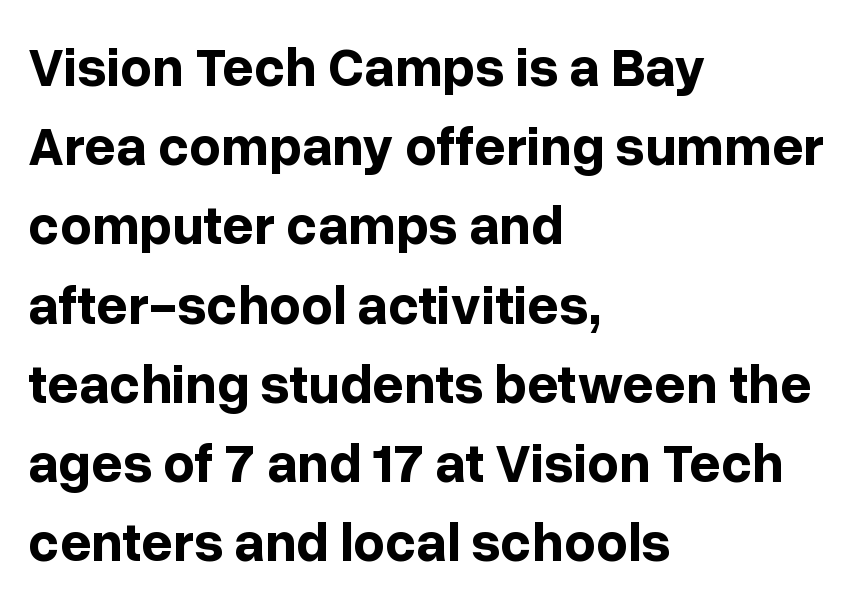
Q: Is the text bold? A: Yes.
Q: Is the text italic (slanted)? A: No, it is upright.
Q: Is the typeface a serif or a sans-serif typeface? A: Sans-serif.
Q: Is the text underlined? A: No.
Q: How is the paragraph aligned? A: Left-aligned.
Q: Is the spacing between letters normal or unusually wide? A: Normal.
Q: Is the spacing between lines tight, normal or loose? A: Normal.
Q: Width (condensed, normal, or wide)? A: Normal.
Q: Stroke contrast? A: Low.
Q: x-height? A: Medium.
Q: Monospaced? A: No.
